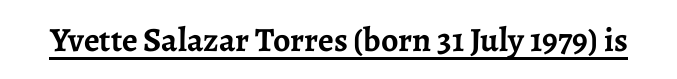
The image shows 34 px semibold serif type, upright; set normal letter spacing, underlined; low stroke contrast and a medium x-height.
